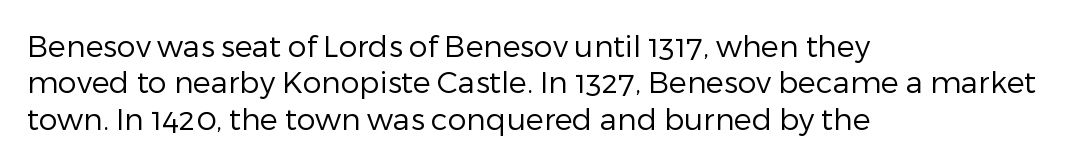
The image shows 30 px regular-weight sans-serif type, upright; set left-aligned, line spacing 1.21x, normal letter spacing, not underlined; low stroke contrast and a medium x-height.
